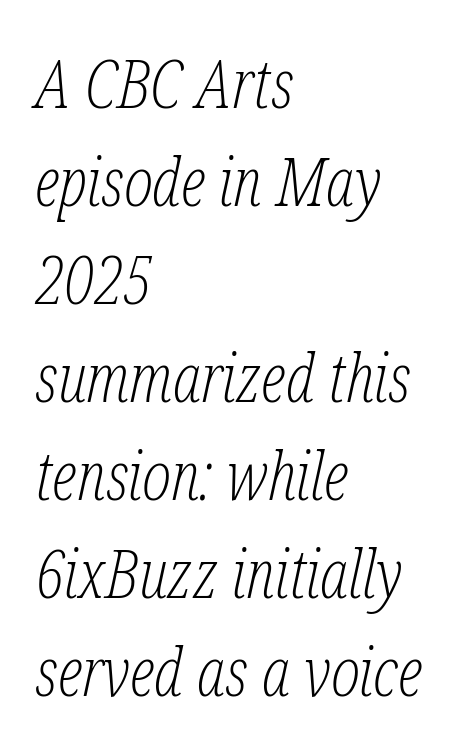
{"serif": "yes", "italic": "yes", "lean": "right", "slant_degrees": 12, "bold": "no", "weight": "light", "width": "condensed", "stroke_contrast": "low", "x_height": "medium", "monospaced": "no", "underline": "no", "align": "left", "line_spacing": "normal", "line_spacing_ratio": 1.44, "letter_spacing": "normal", "letter_spacing_em": 0.0, "glyph_px": 68}
